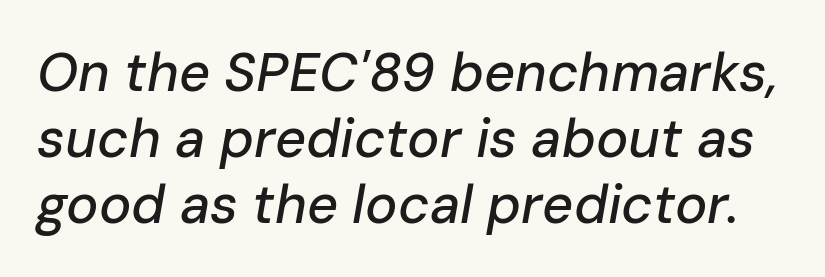
Here the designer chose a conventional face with non-uniform glyph widths. This rendering leaves character spacing at its baseline value. Check the space under the baseline: it is left empty. These lines were composed using italics.
